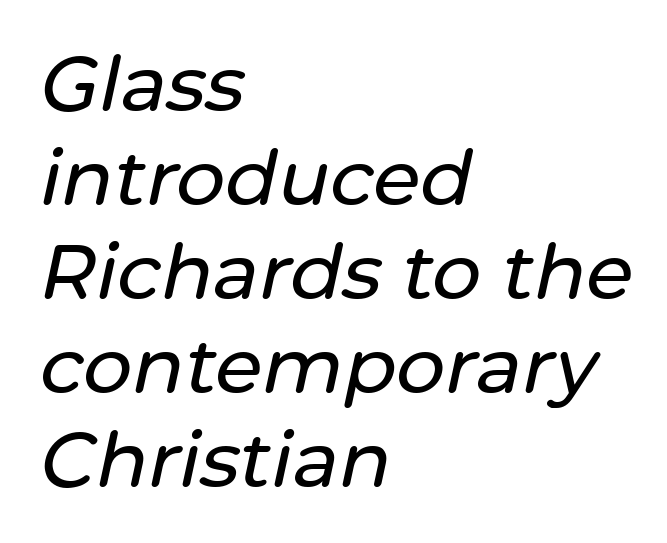
Looks like regular typesetting: each glyph gets only the width it needs. The lines are quadded left. The text carries the slant typical of an italic or oblique font. Tracking here is standard; glyphs follow each other at the usual distance. Underlining? Definitely not there.
